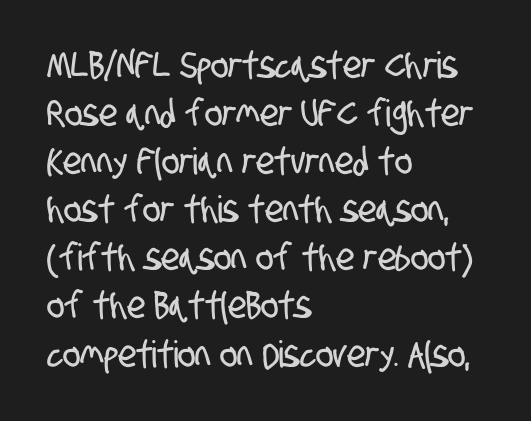
Q: Is the typeface a serif or a sans-serif typeface? A: Sans-serif.
Q: Is the text underlined? A: No.
Q: How is the paragraph aligned? A: Left-aligned.
Q: Is the spacing between letters normal or unusually wide? A: Normal.
Q: Is the spacing between lines tight, normal or loose? A: Normal.
Q: Width (condensed, normal, or wide)? A: Condensed.
Q: Stroke contrast? A: Low.
Q: x-height? A: Large.
Q: Monospaced? A: No.
